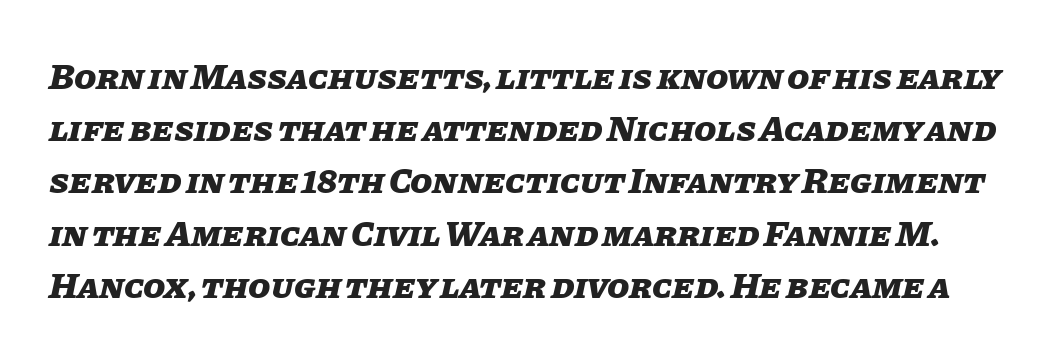
Q: Is the text bold? A: Yes.
Q: Is the text italic (slanted)? A: Yes, it leans right by about 11 degrees.
Q: Is the text underlined? A: No.
Q: Is the spacing between letters normal or unusually wide? A: Normal.
Q: Is the spacing between lines tight, normal or loose? A: Normal.
Q: Width (condensed, normal, or wide)? A: Normal.
Q: Stroke contrast? A: Low.
Q: x-height? A: Large.
Q: Monospaced? A: No.
